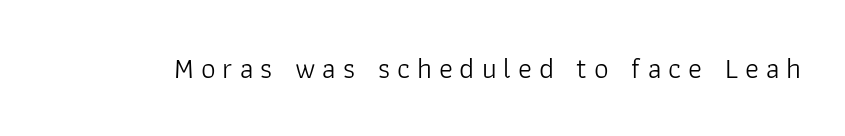
Q: Is the text bold? A: No.
Q: Is the text italic (slanted)? A: No, it is upright.
Q: Is the typeface a serif or a sans-serif typeface? A: Sans-serif.
Q: Is the text underlined? A: No.
Q: Is the spacing between letters normal or unusually wide? A: Unusually wide.
Q: Width (condensed, normal, or wide)? A: Normal.
Q: Stroke contrast? A: Low.
Q: x-height? A: Medium.
Q: Monospaced? A: No.
